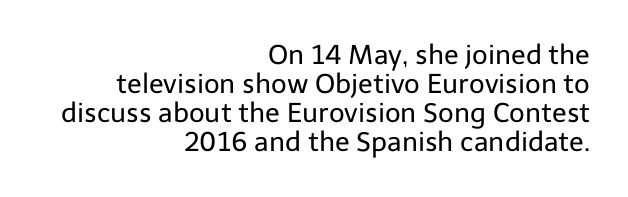
Where is the straight margin? On the right. Glyph-to-glyph distance matches everyday printed text. Line spacing here is tight. No heavy texture on the line: the type isn't bold. Nobody drew a line under any word here. Posture: upright roman.
